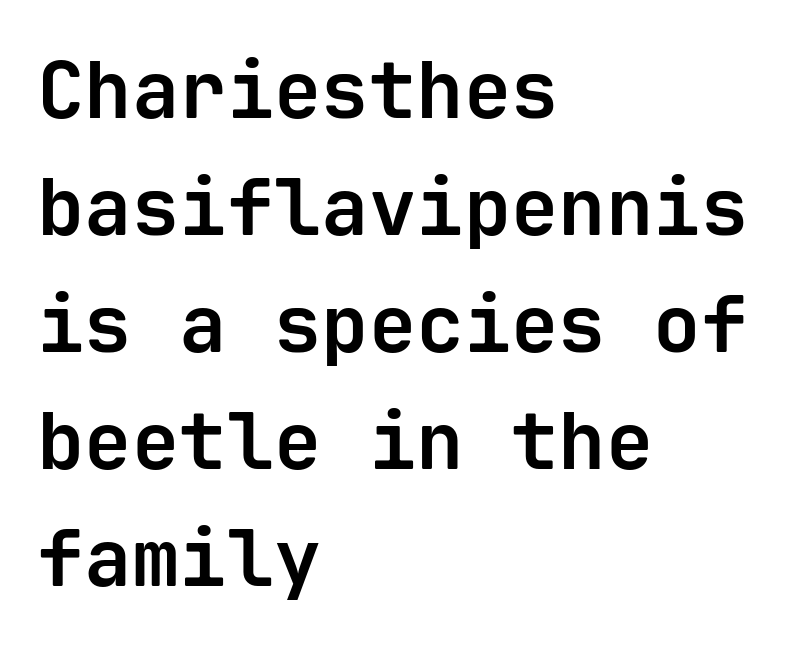
The image shows 79 px bold sans-serif type, upright, monospaced; set left-aligned, normal line spacing (1.48x), normal letter spacing, not underlined; low stroke contrast and a medium x-height.
